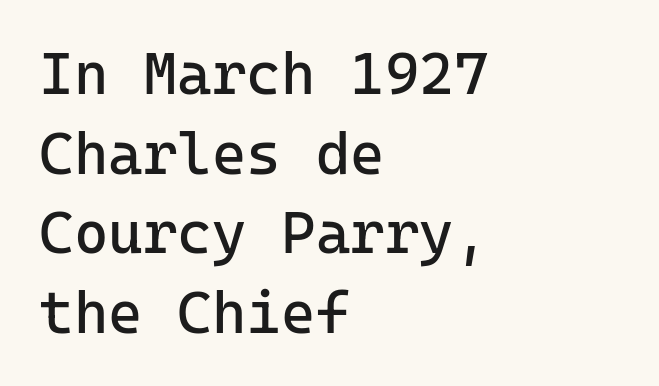
Q: Is the text bold? A: No.
Q: Is the text italic (slanted)? A: No, it is upright.
Q: Is the typeface a serif or a sans-serif typeface? A: Sans-serif.
Q: Is the text underlined? A: No.
Q: How is the paragraph aligned? A: Left-aligned.
Q: Is the spacing between letters normal or unusually wide? A: Normal.
Q: Is the spacing between lines tight, normal or loose? A: Normal.
Q: Width (condensed, normal, or wide)? A: Normal.
Q: Stroke contrast? A: Low.
Q: x-height? A: Medium.
Q: Monospaced? A: Yes.
